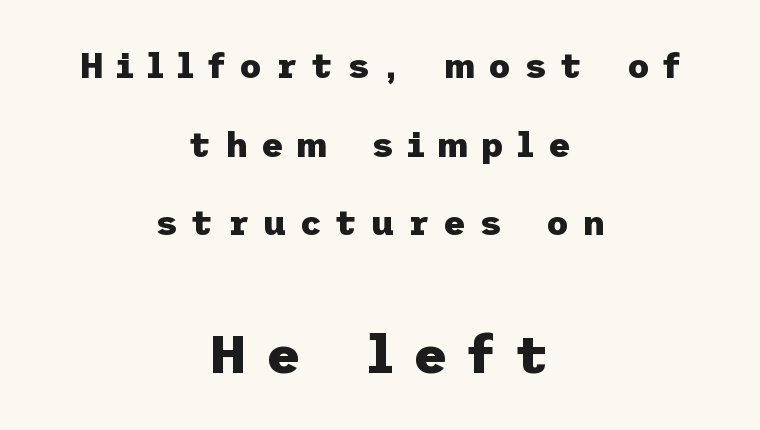
Pretty heavy lettering here — definitely bold. The rendering enlarges the type as you move from the upper chunk to the lower. The rendering positions every line midway between the sides. Unlike a traditional serif, this face leaves its strokes unadorned. No word sits above an underline.
